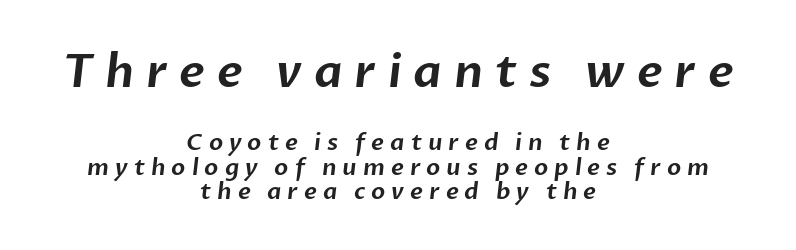
The image shows 46 px sans-serif type; set centered, tight line spacing (1.07x), unusually wide letter spacing (+0.26 em), not underlined; the first (top) block is 2.0x larger; low stroke contrast and a medium x-height.
